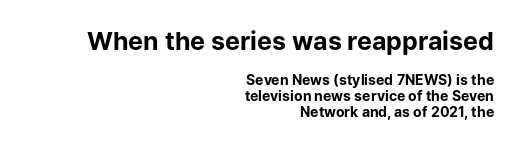
Caption: multi-line text, flush right, ragged left. Bigger letters appear in the top chunk; the bottom chunk is reduced. Every character sits straight up, as roman type does. These lines carry a lot of weight — the face is fully bold.
